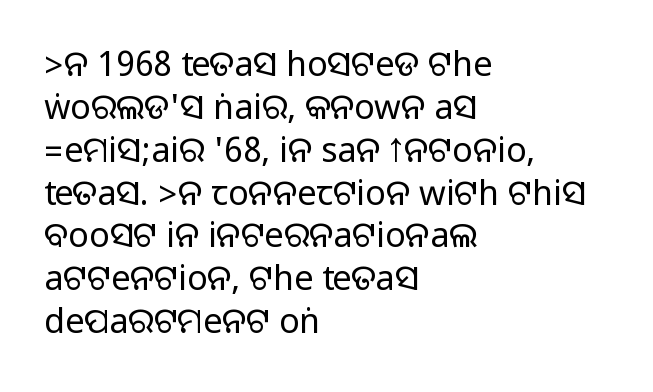
Check where the strokes stop: nothing finishes them off — pure sans. Varying glyph widths throughout — classic text-font behaviour. Quick note: interline space is typical. Underlining? Definitely not there.
